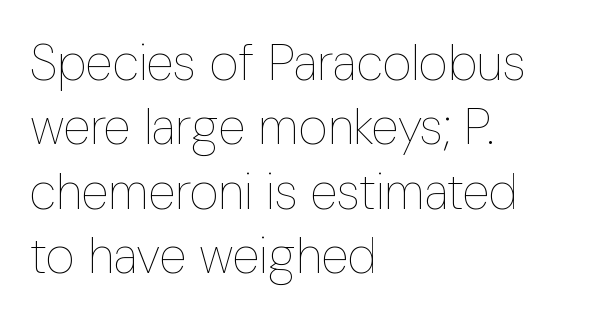
Glyph-to-glyph distance matches everyday printed text. The letters advance in unequal steps, a hallmark of proportional type. This sample keeps an unexceptional amount of space between lines. No italicization has been applied; the sample stays upright. Stem width sits at or under what a default text font uses. Which margin do the lines hug? The left one — the right edge is uneven.
